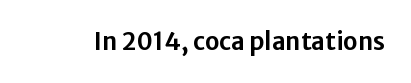
{"italic": "no", "underline": "no", "letter_spacing": "normal", "letter_spacing_em": 0.0, "glyph_px": 24}
